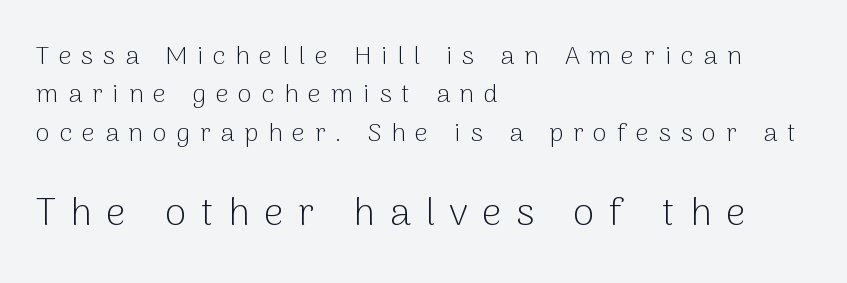
Q: Is the text bold? A: No.
Q: Is the text italic (slanted)? A: No, it is upright.
Q: Is the typeface a serif or a sans-serif typeface? A: Sans-serif.
Q: Is the text underlined? A: No.
Q: How is the paragraph aligned? A: Left-aligned.
Q: Is the spacing between letters normal or unusually wide? A: Unusually wide.
Q: Is the spacing between lines tight, normal or loose? A: Normal.
Q: Which block of text is set in a larger size, the first (top) or the second (bottom)? A: The second (bottom) one.
Q: Width (condensed, normal, or wide)? A: Normal.
Q: Stroke contrast? A: Low.
Q: x-height? A: Medium.
Q: Monospaced? A: No.
